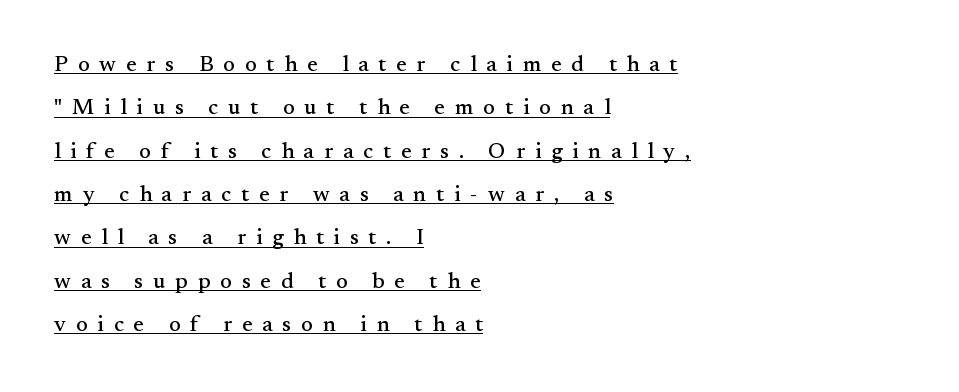
Q: Is the text italic (slanted)? A: No, it is upright.
Q: Is the text underlined? A: Yes.
Q: How is the paragraph aligned? A: Left-aligned.
Q: Is the spacing between letters normal or unusually wide? A: Unusually wide.
Q: Is the spacing between lines tight, normal or loose? A: Loose.
